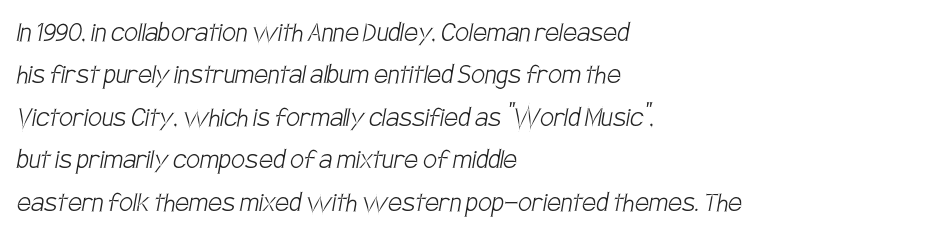
Q: Is the text bold? A: No.
Q: Is the typeface a serif or a sans-serif typeface? A: Sans-serif.
Q: Is the text underlined? A: No.
Q: How is the paragraph aligned? A: Left-aligned.
Q: Is the spacing between letters normal or unusually wide? A: Normal.
Q: Is the spacing between lines tight, normal or loose? A: Normal.
Q: Width (condensed, normal, or wide)? A: Condensed.
Q: Stroke contrast? A: Low.
Q: x-height? A: Large.
Q: Monospaced? A: No.
